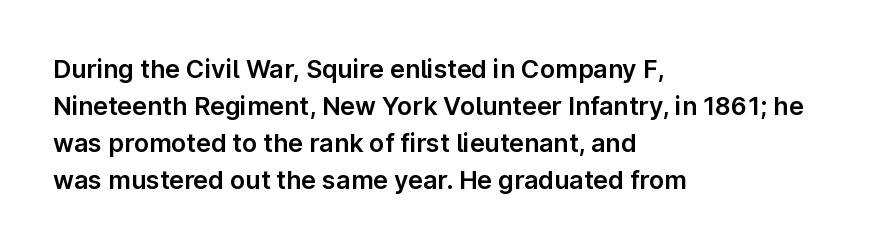
{"italic": "no", "underline": "no", "align": "left", "line_spacing": "normal", "line_spacing_ratio": 1.48, "letter_spacing": "normal", "letter_spacing_em": 0.0, "glyph_px": 25}
